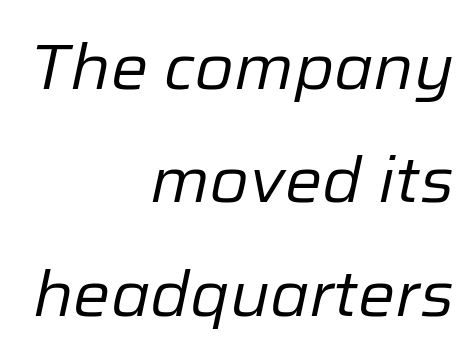
Q: Is the text bold? A: No.
Q: Is the text italic (slanted)? A: Yes, it leans right by about 12 degrees.
Q: Is the text underlined? A: No.
Q: How is the paragraph aligned? A: Right-aligned.
Q: Is the spacing between letters normal or unusually wide? A: Normal.
Q: Width (condensed, normal, or wide)? A: Normal.
Q: Stroke contrast? A: Low.
Q: x-height? A: Medium.
Q: Monospaced? A: No.
